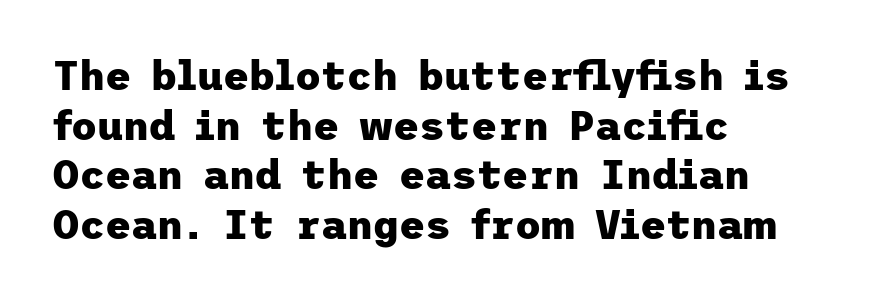
{"serif": "no", "italic": "no", "bold": "yes", "weight": "heavy", "width": "normal", "stroke_contrast": "low", "x_height": "medium", "underline": "no", "align": "left", "line_spacing_ratio": 1.24, "letter_spacing": "normal", "letter_spacing_em": 0.0, "glyph_px": 40}
